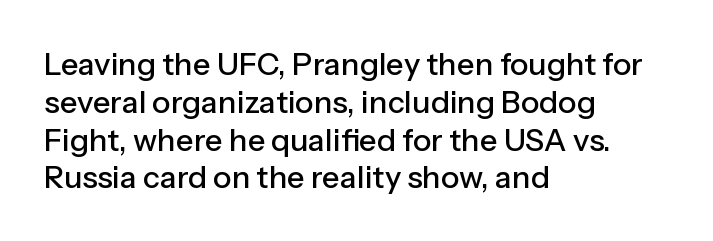
The image shows 31 px sans-serif type, upright; set left-aligned, line spacing 1.22x, normal letter spacing, not underlined; low stroke contrast and a medium x-height.
